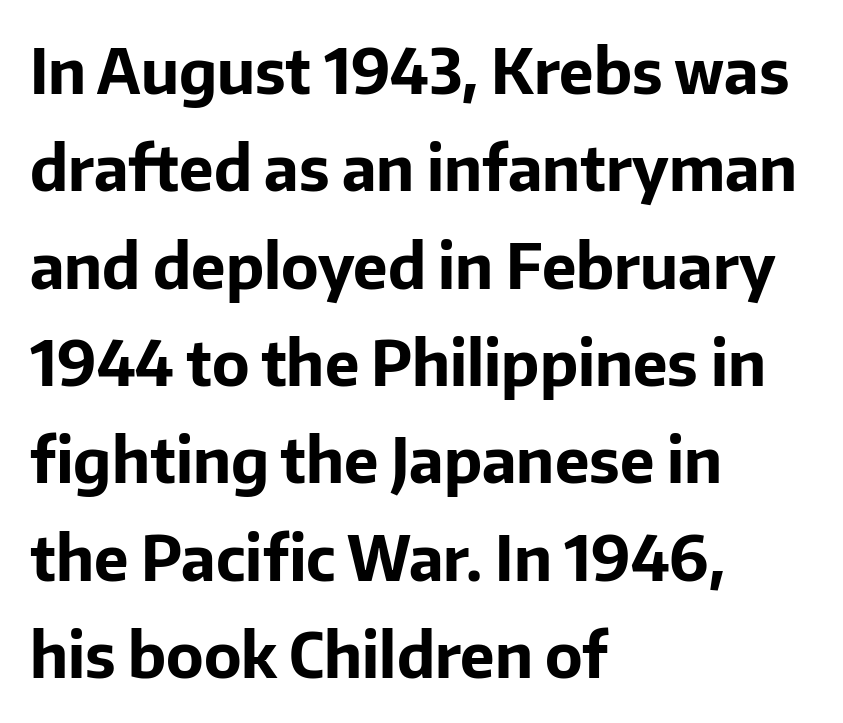
Q: Is the text bold? A: Yes.
Q: Is the text italic (slanted)? A: No, it is upright.
Q: Is the typeface a serif or a sans-serif typeface? A: Sans-serif.
Q: Is the text underlined? A: No.
Q: How is the paragraph aligned? A: Left-aligned.
Q: Is the spacing between letters normal or unusually wide? A: Normal.
Q: Is the spacing between lines tight, normal or loose? A: Normal.
Q: Width (condensed, normal, or wide)? A: Normal.
Q: Stroke contrast? A: Low.
Q: x-height? A: Medium.
Q: Monospaced? A: No.
